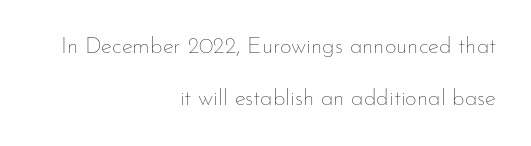
{"italic": "no", "bold": "no", "underline": "no", "align": "right", "line_spacing": "loose", "line_spacing_ratio": 2.25, "letter_spacing": "normal", "letter_spacing_em": 0.0, "glyph_px": 23}
